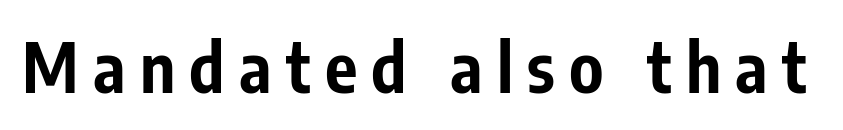
Any mark beneath the type? The region is blank. Students, note that the glyphs here are deliberately spaced far apart. Think of a printed novel: that variable character pitch is what you see here. Students, this is bold: see how much ink each stroke carries. The specimen reads as upright at a glance. Classification — sans serif.
